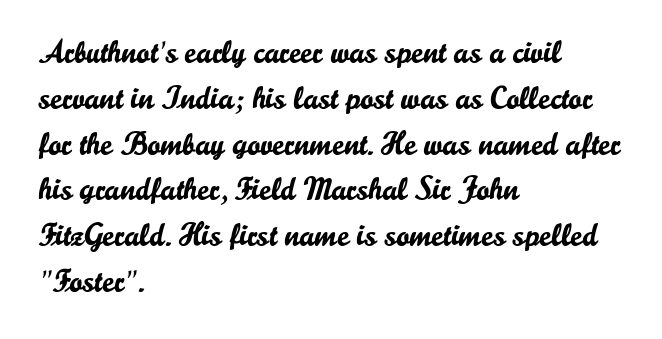
{"serif": "no", "width": "normal", "stroke_contrast": "low", "x_height": "small", "monospaced": "no", "underline": "no", "align": "left", "line_spacing": "normal", "line_spacing_ratio": 1.43, "letter_spacing": "normal", "letter_spacing_em": 0.0, "glyph_px": 32}
